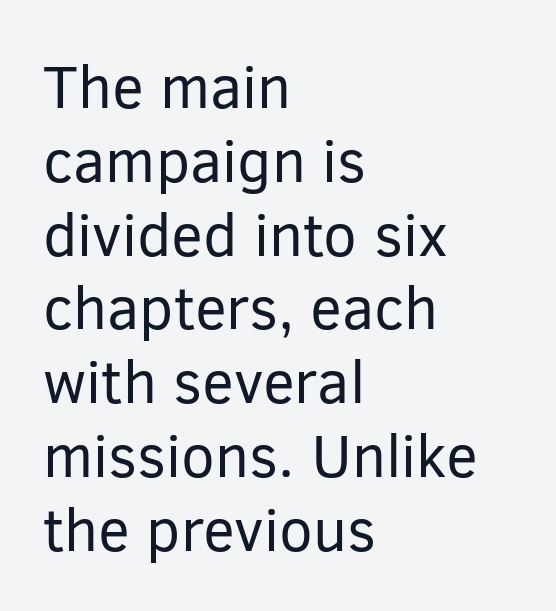
Q: Is the text bold? A: No.
Q: Is the text italic (slanted)? A: No, it is upright.
Q: Is the typeface a serif or a sans-serif typeface? A: Sans-serif.
Q: Is the text underlined? A: No.
Q: How is the paragraph aligned? A: Left-aligned.
Q: Is the spacing between letters normal or unusually wide? A: Normal.
Q: Width (condensed, normal, or wide)? A: Normal.
Q: Stroke contrast? A: Low.
Q: x-height? A: Medium.
Q: Monospaced? A: No.
